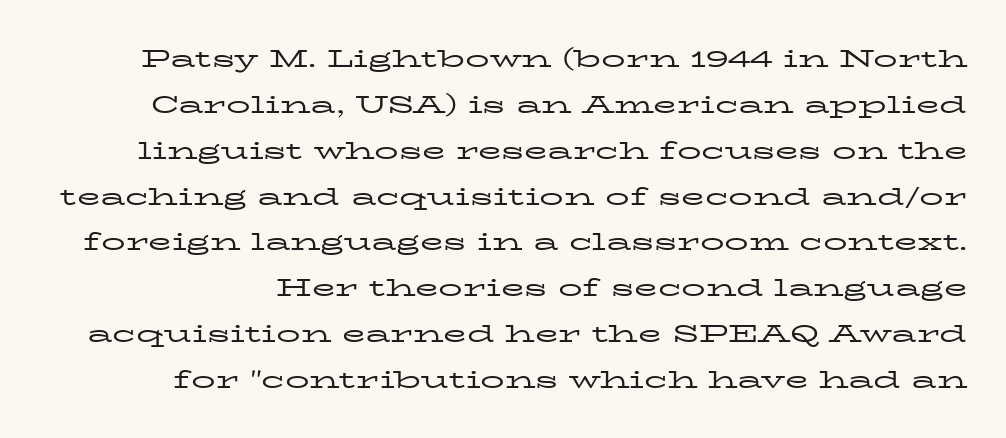
The image shows 24 px text type, upright; set loose line spacing (1.91x), normal letter spacing, not underlined.
